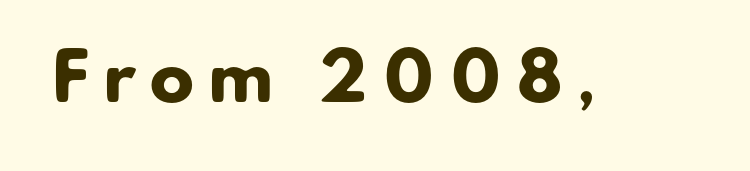
No feet cap the strokes, marking this as sans-serif type. Is this a fixed-width face? No — the glyphs have proportional, varying widths. The gaps between neighbouring characters are conspicuously large. Quick note: underline off.
